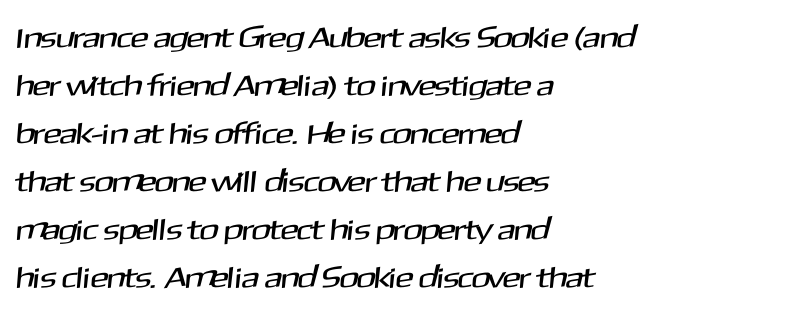
Letterform terminals end flat and unadorned throughout the passage. The face used here is rendered with its standard letterfit. Character widths vary here, with narrow letters taking less room than wide ones. If you drew a ruler down the left edge, every line would touch it. A typesetter would call this leading conventional body-copy spacing. This rendering features lettering with no underline.
